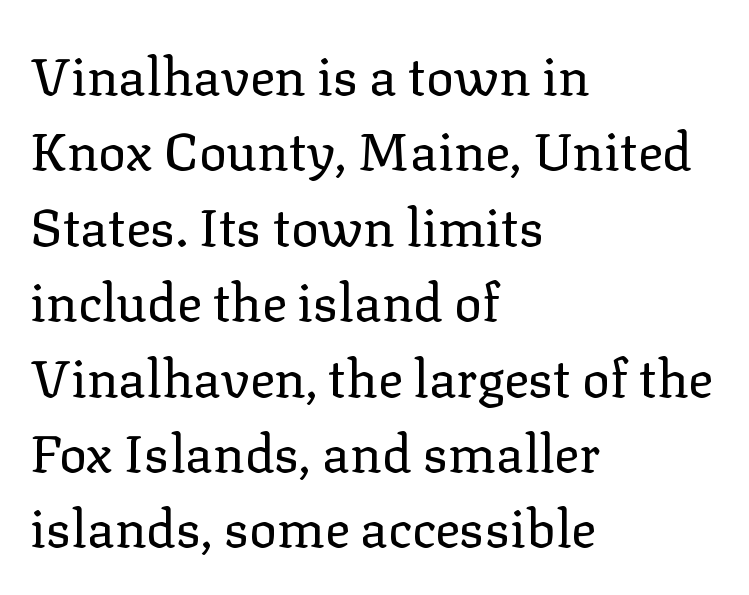
Layout note: lines flush left. Stem width sits at or under what a default text font uses. Do the characters align in a grid? No, the font is proportional. The designer left line spacing at the default. How are the letters spaced? Ordinarily, with no added tracking. A clean baseline with only descenders dipping below it.
